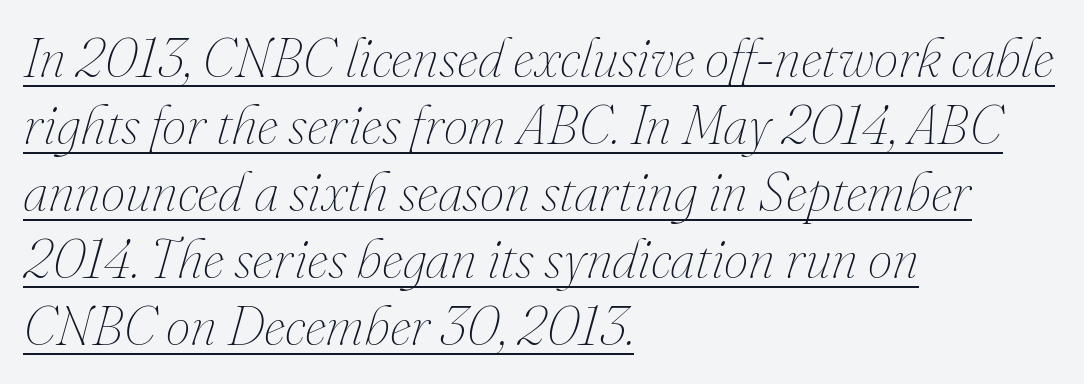
Q: Is the text bold? A: No.
Q: Is the text italic (slanted)? A: Yes, it leans right by about 16 degrees.
Q: Is the text underlined? A: Yes.
Q: How is the paragraph aligned? A: Left-aligned.
Q: Is the spacing between letters normal or unusually wide? A: Normal.
Q: Width (condensed, normal, or wide)? A: Normal.
Q: Stroke contrast? A: Medium.
Q: x-height? A: Small.
Q: Monospaced? A: No.
